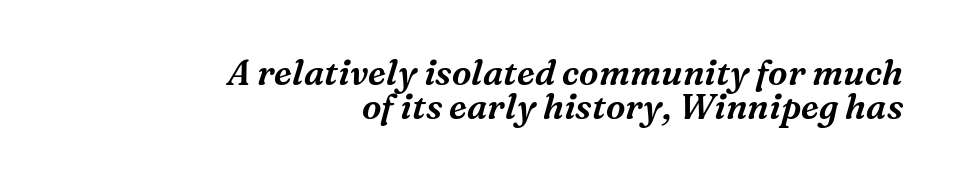
Emphasis-style slanted type is in use. Leftover space on each line is placed entirely before the opening word. Tightly led — the rows are bunched. Short note: letters normally spaced. Descender tails drop into unmarked territory. Unlike a clean sans, this face finishes its strokes with serifs.
